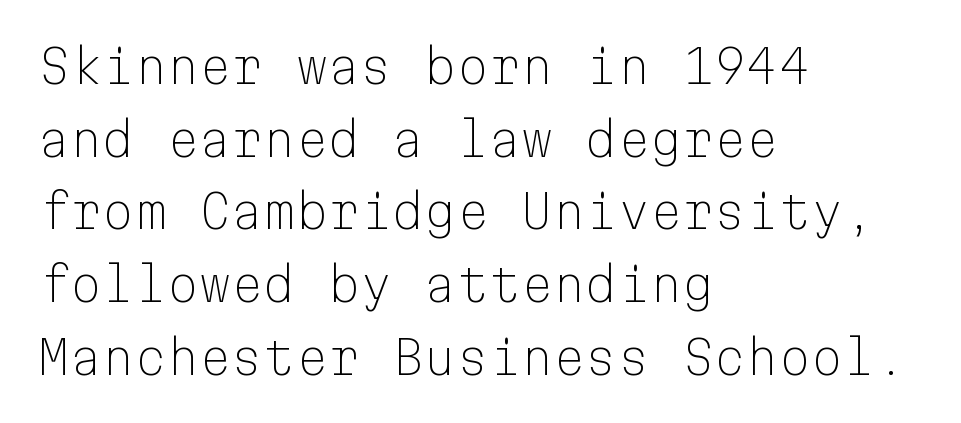
Q: Is the text bold? A: No.
Q: Is the text italic (slanted)? A: No, it is upright.
Q: Is the typeface a serif or a sans-serif typeface? A: Sans-serif.
Q: Is the text underlined? A: No.
Q: How is the paragraph aligned? A: Left-aligned.
Q: Is the spacing between letters normal or unusually wide? A: Normal.
Q: Is the spacing between lines tight, normal or loose? A: Normal.
Q: Width (condensed, normal, or wide)? A: Normal.
Q: Stroke contrast? A: Low.
Q: x-height? A: Medium.
Q: Monospaced? A: Yes.
